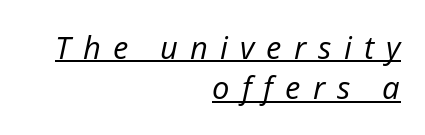
{"italic": "yes", "lean": "right", "slant_degrees": 12, "bold": "no", "weight": "regular", "width": "normal", "stroke_contrast": "low", "x_height": "medium", "monospaced": "no", "underline": "yes", "align": "right", "line_spacing": "normal", "line_spacing_ratio": 1.3, "letter_spacing": "wide", "letter_spacing_em": 0.39, "glyph_px": 31}
